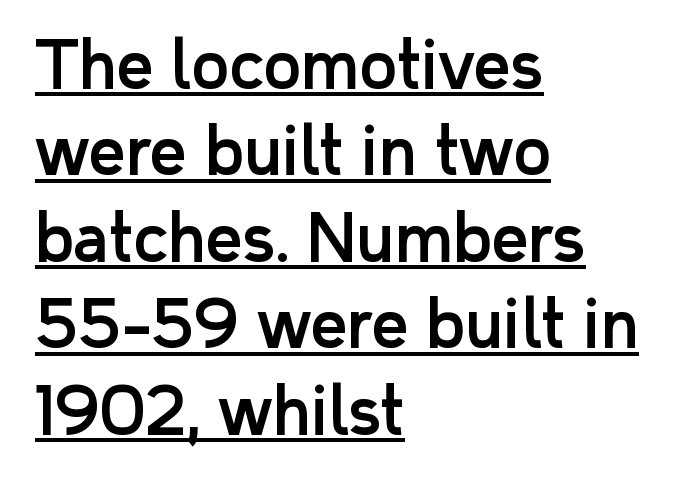
This rendering employs a face without finishing strokes, i.e., a sans-serif. Like a heading marked for emphasis, these lines bear an underscore. Posture: vertical. The passage shown is typed in a proportional face where columns would drift.
